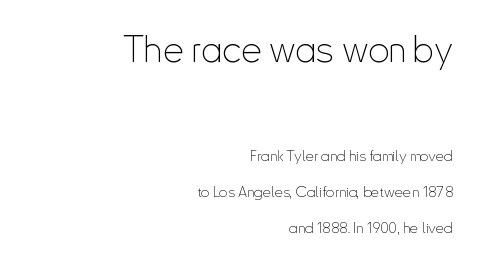
The image shows 37 px thin, condensed sans-serif type, upright; set right-aligned, loose line spacing (2.4x), normal letter spacing, not underlined; the first (top) block is 2.47x larger; low stroke contrast and a small x-height.
